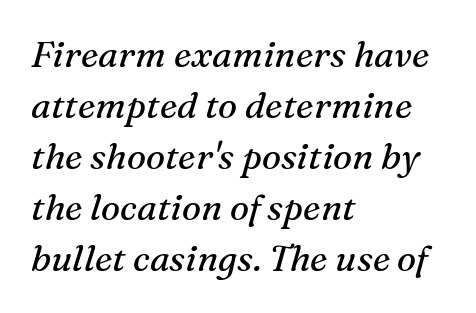
To sum up the face: it has serifs. Here the designer chose a conventional face with non-uniform glyph widths. Teacher's note: observe the even left margin — that is flush-left alignment. Rule under the text: the space is simply empty. Here the glyphs are tracked normally, forming tight word shapes.
